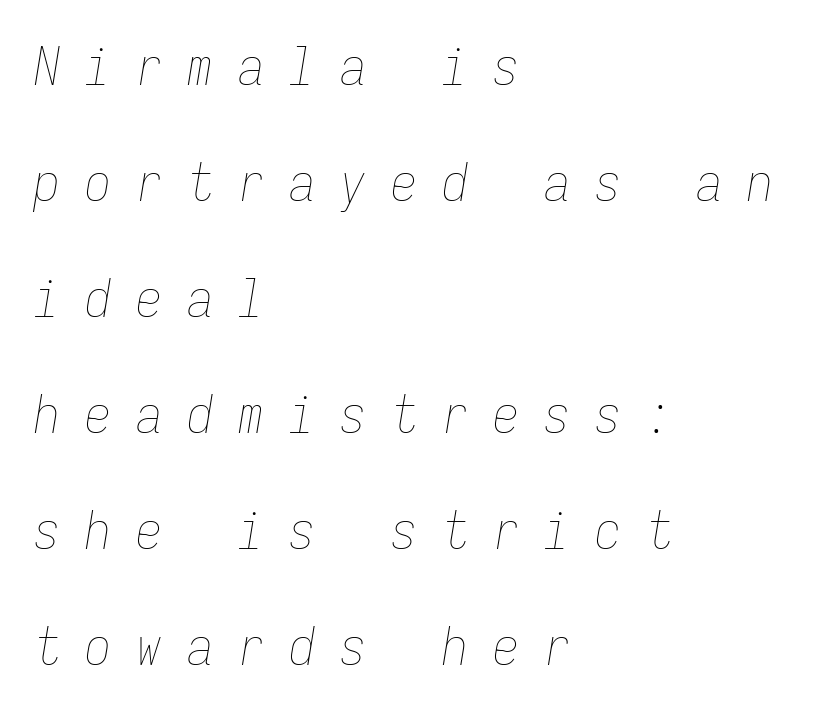
The image shows 52 px thin, condensed type, italic (leaning right), monospaced; set left-aligned, loose line spacing (2.23x), unusually wide letter spacing (+0.48 em), not underlined; low stroke contrast and a medium x-height.
